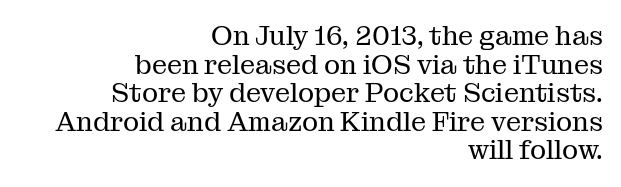
Q: Is the text bold? A: No.
Q: Is the text italic (slanted)? A: No, it is upright.
Q: Is the text underlined? A: No.
Q: How is the paragraph aligned? A: Right-aligned.
Q: Is the spacing between letters normal or unusually wide? A: Normal.
Q: Is the spacing between lines tight, normal or loose? A: Tight.
